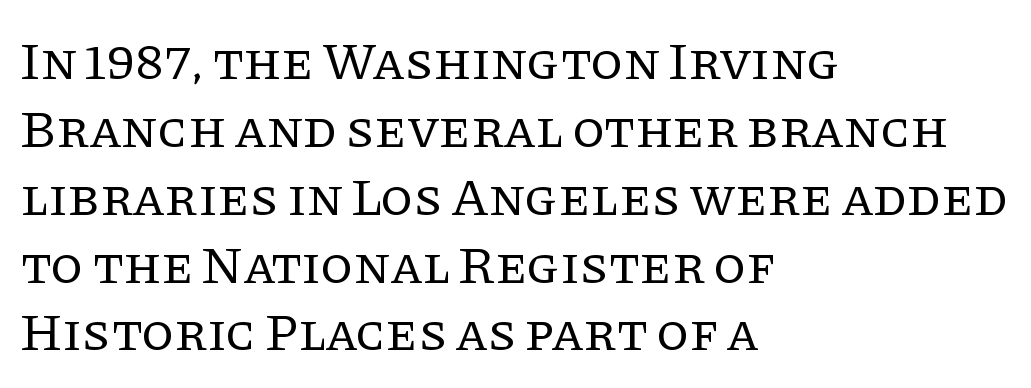
Q: Is the text bold? A: No.
Q: Is the text italic (slanted)? A: No, it is upright.
Q: Is the typeface a serif or a sans-serif typeface? A: Serif.
Q: Is the text underlined? A: No.
Q: How is the paragraph aligned? A: Left-aligned.
Q: Is the spacing between letters normal or unusually wide? A: Normal.
Q: Is the spacing between lines tight, normal or loose? A: Normal.
Q: Width (condensed, normal, or wide)? A: Normal.
Q: Stroke contrast? A: Low.
Q: x-height? A: Large.
Q: Monospaced? A: No.
